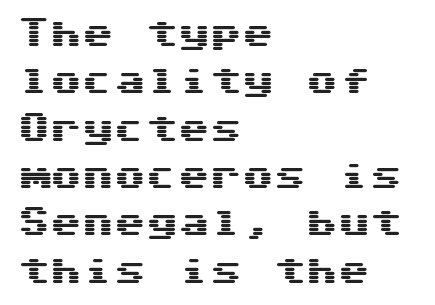
{"serif": "no", "italic": "no", "width": "wide", "stroke_contrast": "medium", "x_height": "medium", "monospaced": "yes", "underline": "no", "align": "left", "line_spacing": "normal", "line_spacing_ratio": 1.48, "letter_spacing": "normal", "letter_spacing_em": 0.0, "glyph_px": 32}
